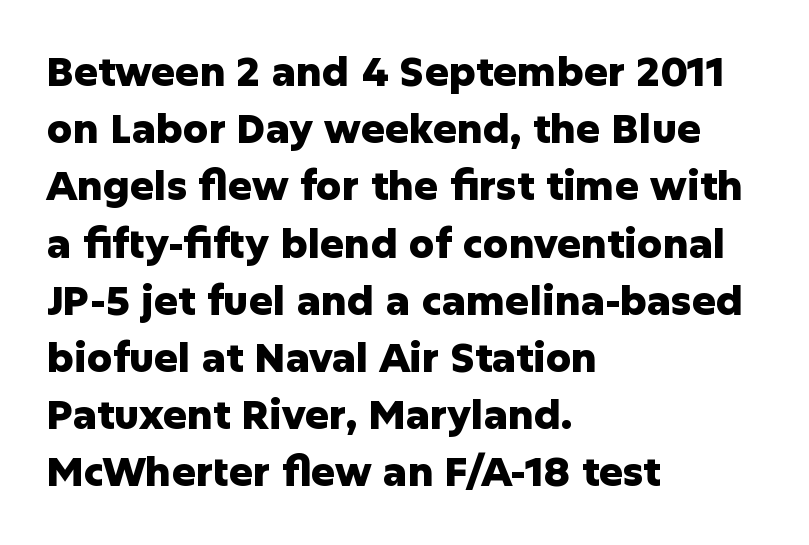
The face used here is proportionally spaced, like ordinary book or web type. I'd describe the lettering as bold — thick and assertive. Has an underline been added? It has not. Rows of type keep a routine distance in the vertical direction. Observe the absence of serifs on each vertical stroke in this sample. Reading down the block, your eye returns to a fixed left position each line.
